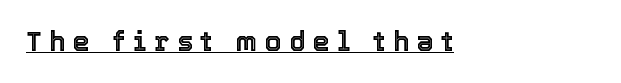
Q: Is the text italic (slanted)? A: No, it is upright.
Q: Is the text underlined? A: Yes.
Q: Is the spacing between letters normal or unusually wide? A: Unusually wide.
